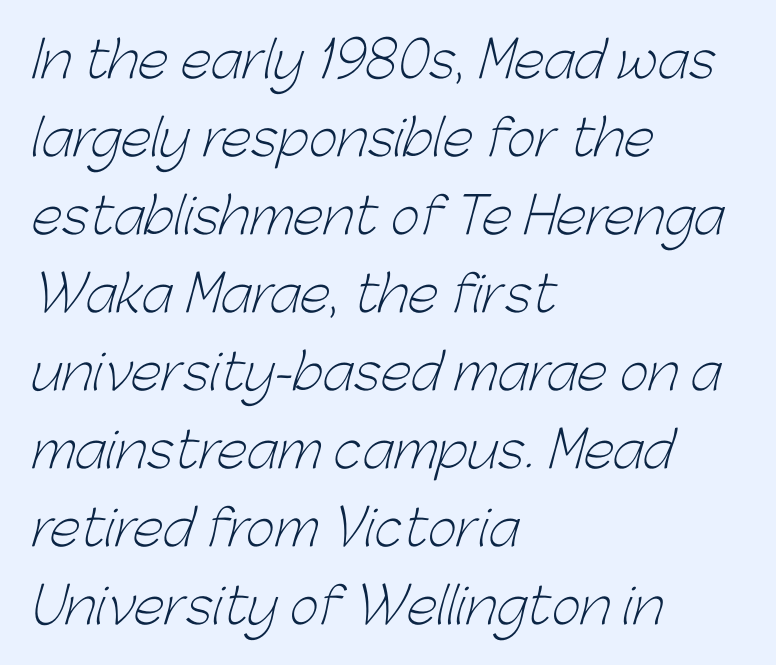
The image shows 50 px light sans-serif type; set left-aligned, normal line spacing (1.56x), normal letter spacing, not underlined; low stroke contrast and a medium x-height.
